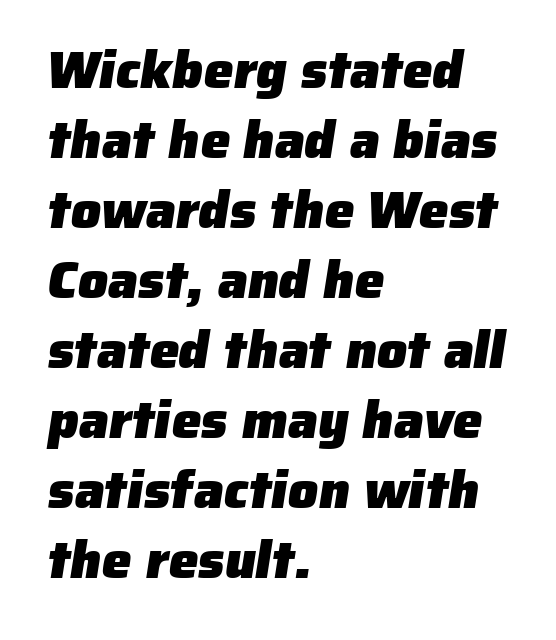
The text was rendered using a sans face with plain stroke endings. You could not count columns in this text — the font is proportionally spaced. Heavy-handed strokes throughout: this text is bold. Honestly, the row spacing looks completely unremarkable. Descender tails drop into unmarked territory. Words appear dense and cohesive because spacing is normal.
